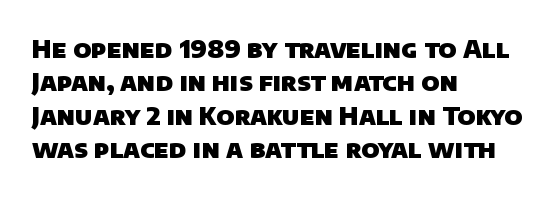
The foot of each line stays bare and open. All the whitespace from short lines collects on the right. Notice how descenders clear the ascenders below comfortably — that's standard leading. Emphasis by weight is at full strength: bold.
